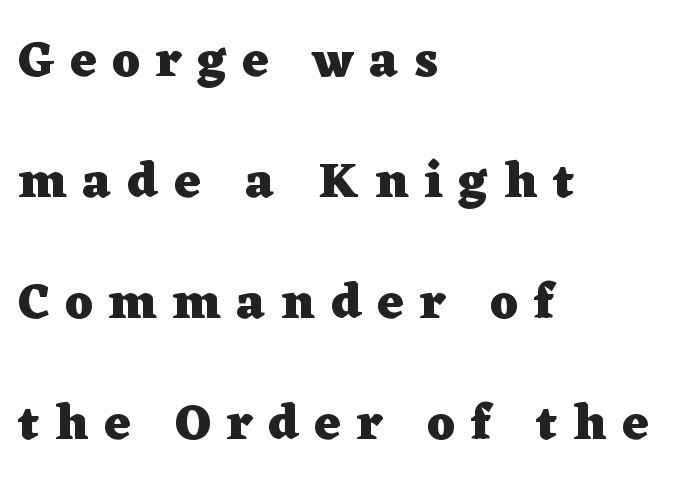
{"serif": "yes", "italic": "no", "bold": "yes", "weight": "heavy", "width": "wide", "stroke_contrast": "low", "x_height": "medium", "monospaced": "no", "underline": "no", "align": "left", "line_spacing": "loose", "line_spacing_ratio": 2.42, "letter_spacing": "wide", "letter_spacing_em": 0.32, "glyph_px": 50}
